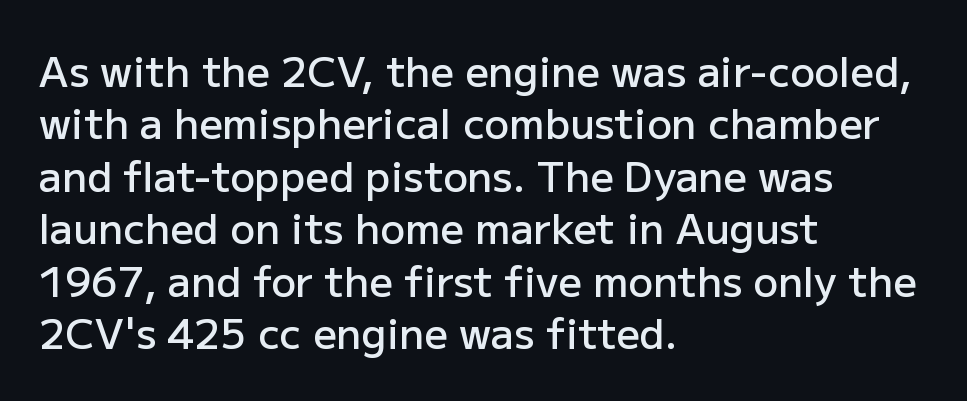
Q: Is the text bold? A: Semi-bold.
Q: Is the text italic (slanted)? A: No, it is upright.
Q: Is the typeface a serif or a sans-serif typeface? A: Sans-serif.
Q: Is the text underlined? A: No.
Q: How is the paragraph aligned? A: Left-aligned.
Q: Is the spacing between letters normal or unusually wide? A: Normal.
Q: Is the spacing between lines tight, normal or loose? A: Normal.
Q: Width (condensed, normal, or wide)? A: Normal.
Q: Stroke contrast? A: Low.
Q: x-height? A: Medium.
Q: Monospaced? A: No.
